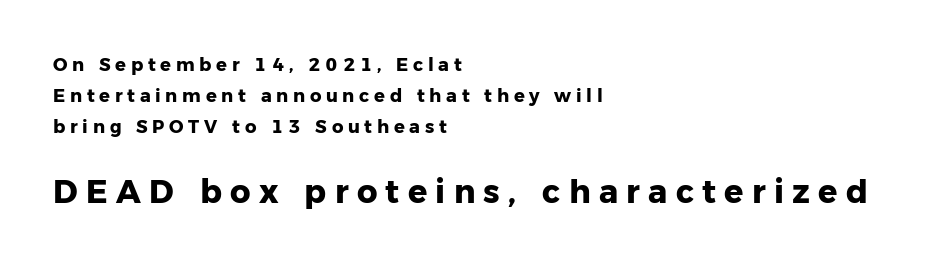
The image shows 32 px heavy sans-serif type, upright; set left-aligned, line spacing 1.71x, unusually wide letter spacing (+0.26 em), not underlined; the second (bottom) block is 1.78x larger; low stroke contrast and a medium x-height.
